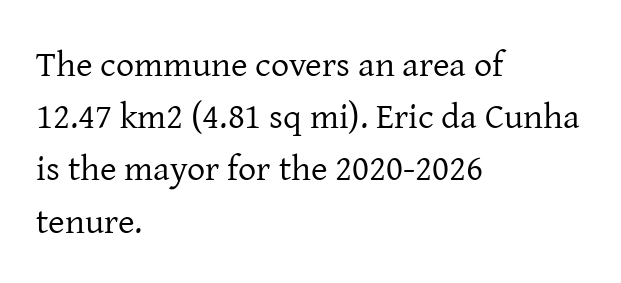
The image shows 36 px regular-weight serif type, upright; set left-aligned, normal line spacing (1.45x), normal letter spacing, not underlined; low stroke contrast and a medium x-height.
